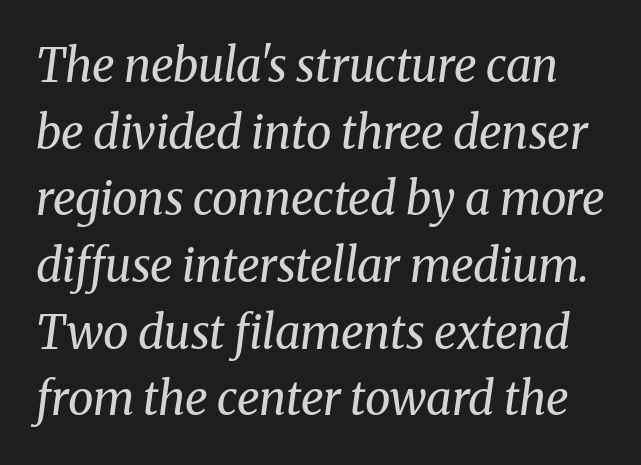
Inter-character spacing is left at the font's built-in metrics. Each new line begins a customary step beneath the previous one. You can tell from the footed stems that serif type was used. Varying glyph widths throughout — classic text-font behaviour. The typeface has the unassuming heft of standard copy or less.
